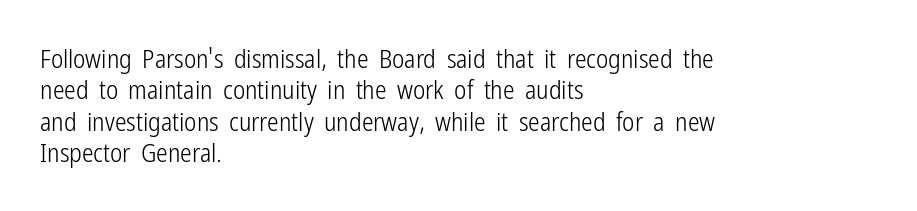
Q: Is the text bold? A: No.
Q: Is the text italic (slanted)? A: No, it is upright.
Q: Is the text underlined? A: No.
Q: How is the paragraph aligned? A: Left-aligned.
Q: Is the spacing between letters normal or unusually wide? A: Normal.
